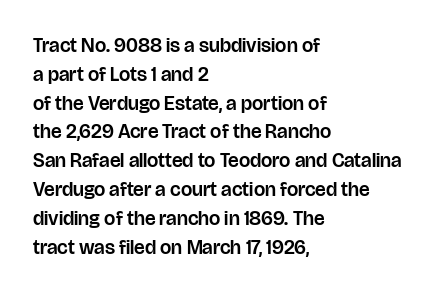
{"italic": "no", "underline": "no", "align": "left", "line_spacing": "normal", "line_spacing_ratio": 1.44, "letter_spacing": "normal", "letter_spacing_em": 0.0, "glyph_px": 20}
